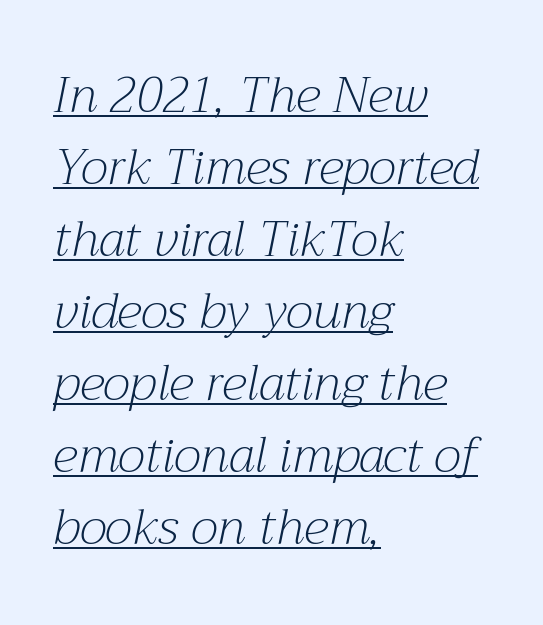
The image shows 49 px light serif type, italic (leaning right); set left-aligned, normal line spacing (1.47x), normal letter spacing, underlined; medium stroke contrast and a medium x-height.
